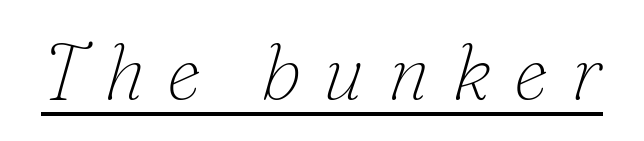
The image shows 78 px thin serif type, italic (leaning right); set unusually wide letter spacing (+0.28 em), underlined; low stroke contrast and a small x-height.
